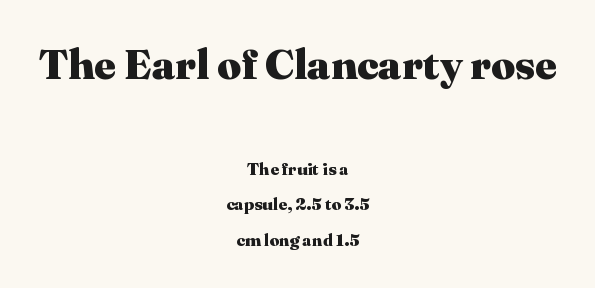
The image shows 42 px heavy serif type, upright; set centered, loose line spacing (2.08x), normal letter spacing, not underlined; the first (top) block is 2.47x larger; medium stroke contrast and a medium x-height.
